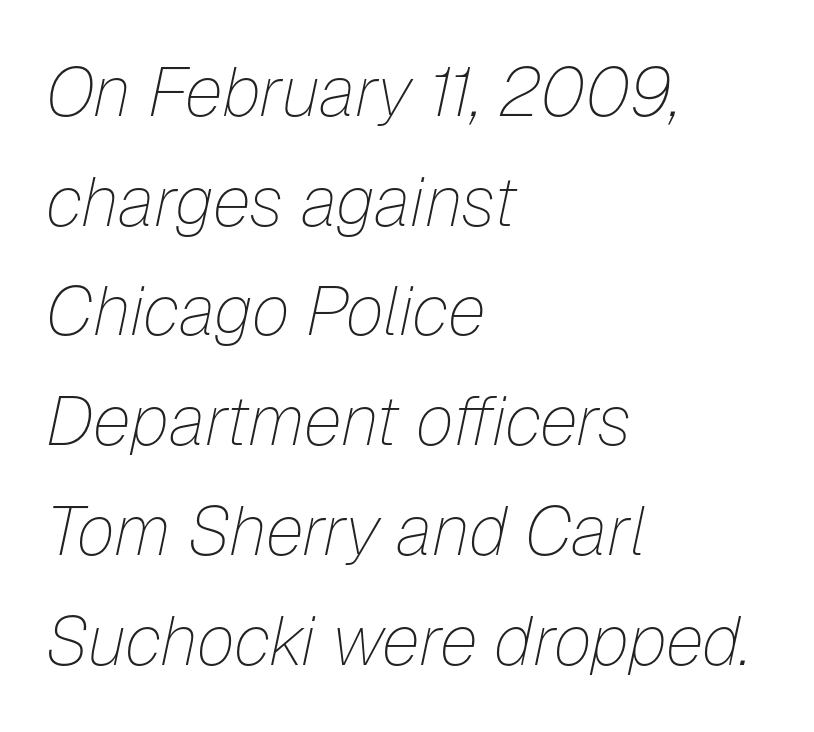
Compared with a typical body face, this is equally light or lighter still. Note the varied advance widths — an 'i' is clearly narrower than an 'm'. These lines stack with their left ends in a neat column. Underlining? Definitely not there. An italicized treatment has been applied to the whole sample. Notice how descenders clear the ascenders below comfortably — that's standard leading.
